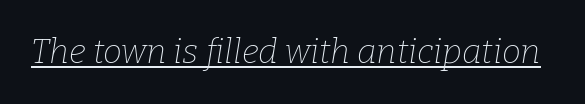
The image shows 34 px thin serif type, italic (leaning right); set normal letter spacing, underlined; low stroke contrast and a medium x-height.
